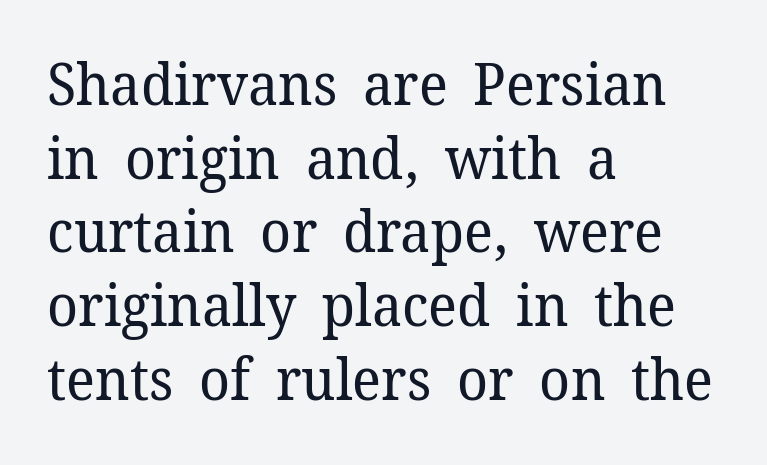
{"serif": "yes", "italic": "no", "bold": "no", "weight": "regular", "width": "normal", "stroke_contrast": "low", "x_height": "medium", "monospaced": "no", "underline": "no", "align": "left", "line_spacing": "normal", "line_spacing_ratio": 1.27, "letter_spacing": "normal", "letter_spacing_em": 0.0, "glyph_px": 58}
